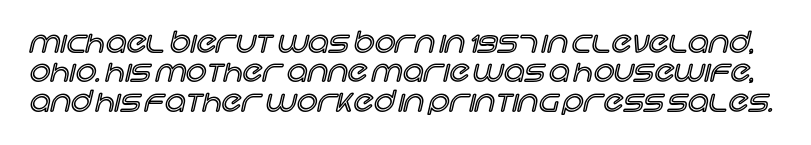
Q: Is the text italic (slanted)? A: Yes.
Q: Is the text underlined? A: No.
Q: Is the spacing between letters normal or unusually wide? A: Normal.
Q: Is the spacing between lines tight, normal or loose? A: Tight.
Q: Width (condensed, normal, or wide)? A: Normal.
Q: x-height? A: Large.
Q: Monospaced? A: No.
